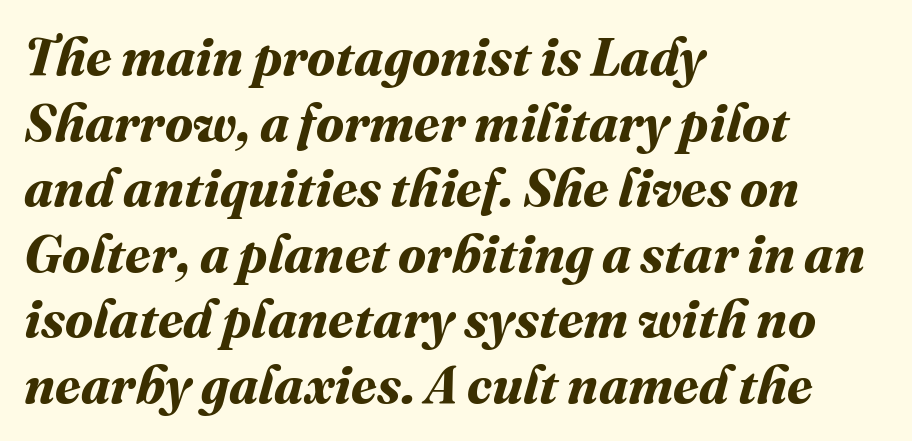
The image shows 52 px bold type; set left-aligned, normal line spacing (1.26x), normal letter spacing, not underlined; medium stroke contrast and a medium x-height.
